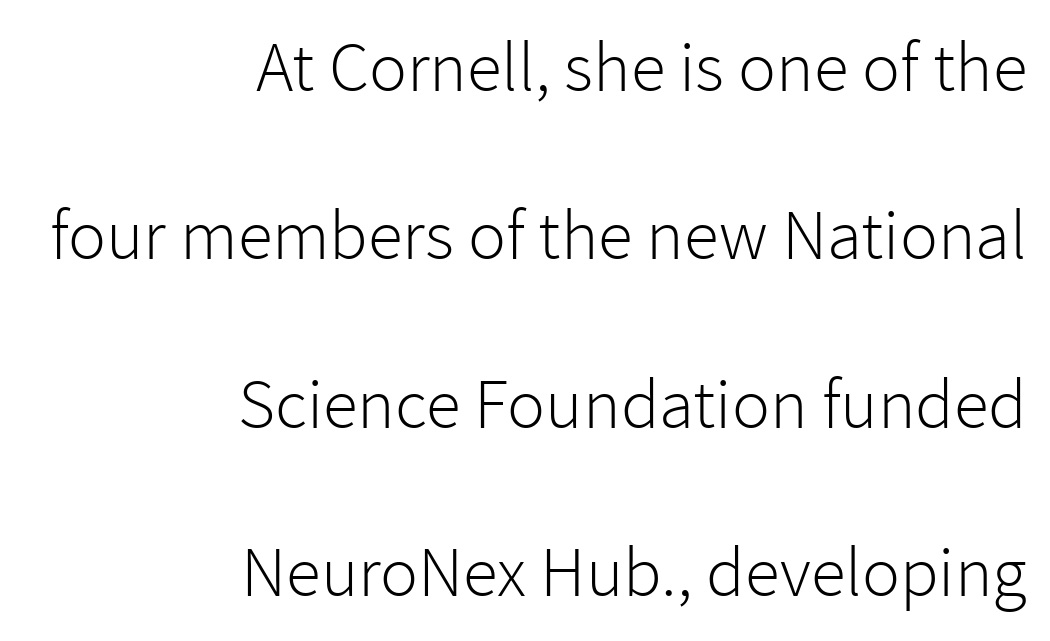
{"serif": "no", "italic": "no", "bold": "no", "weight": "light", "width": "normal", "stroke_contrast": "low", "x_height": "medium", "monospaced": "no", "underline": "no", "align": "right", "line_spacing": "loose", "line_spacing_ratio": 2.37, "letter_spacing": "normal", "letter_spacing_em": 0.0, "glyph_px": 71}
